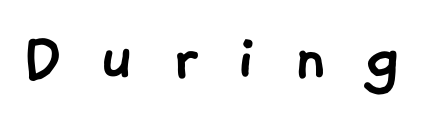
Nope, no serifs anywhere on these letters. Words appear elongated and porous because spacing is wide. The letters advance in unequal steps, a hallmark of proportional type. Underlining? Definitely not there.
